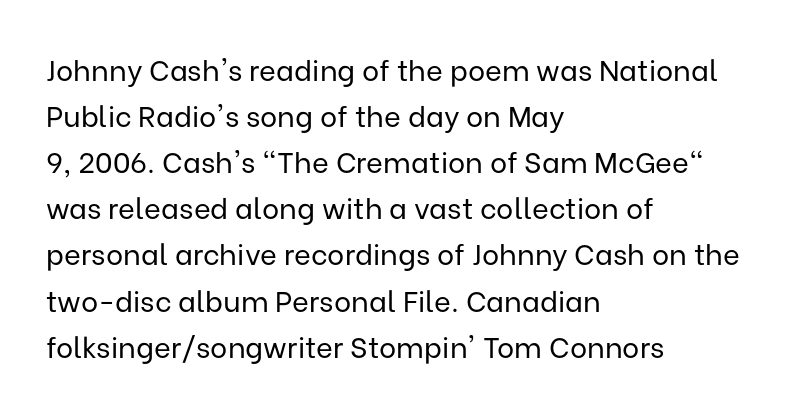
The image shows 29 px regular-weight sans-serif type, upright; set left-aligned, normal line spacing (1.59x), normal letter spacing, not underlined; low stroke contrast and a medium x-height.
